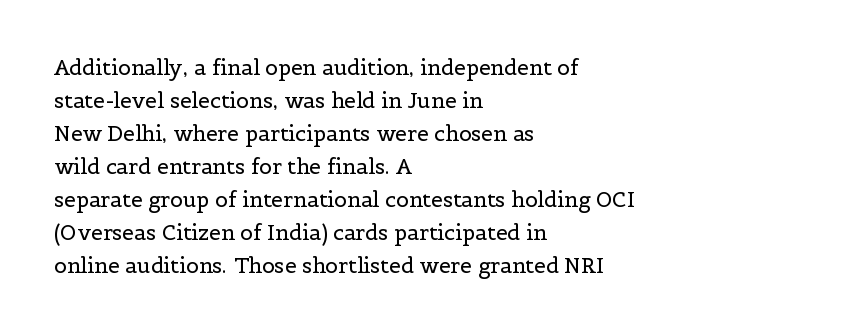
The image shows 21 px text type, upright; set left-aligned, normal line spacing (1.57x), normal letter spacing, not underlined.
